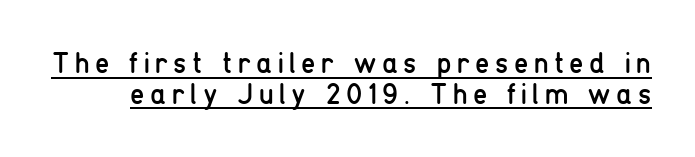
This block would grow much taller if given ordinary leading; it's compressed now. This sample has the flowing, uneven cadence of proportional lettering. Like a heading marked for emphasis, these lines bear an underscore. The typography opts for an upright posture over an oblique one. The letters look calm and open, with moderate or lighter stems. Type style note: lacks serifs.
